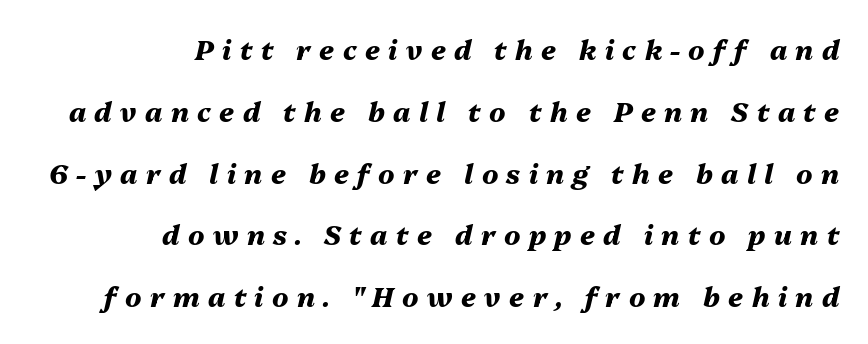
{"italic": "yes", "lean": "right", "slant_degrees": 13, "bold": "yes", "underline": "no", "align": "right", "line_spacing": "loose", "line_spacing_ratio": 2.29, "letter_spacing": "wide", "letter_spacing_em": 0.31, "glyph_px": 27}
